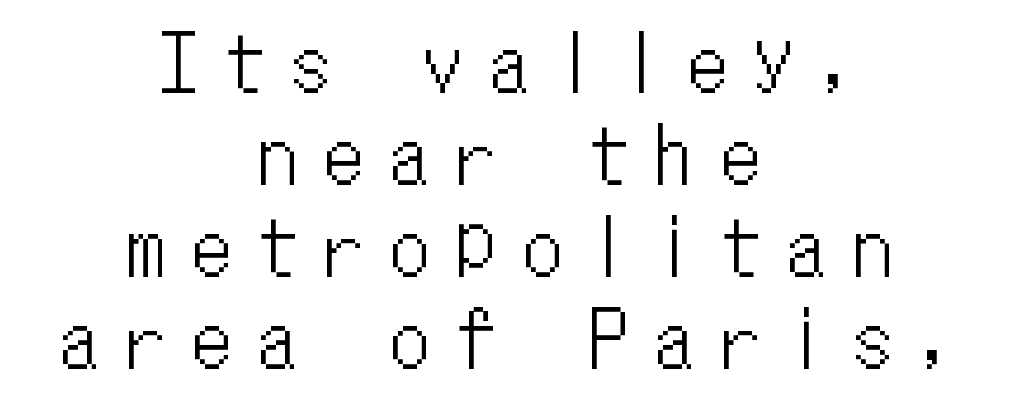
Q: Is the text italic (slanted)? A: No, it is upright.
Q: Is the text underlined? A: No.
Q: How is the paragraph aligned? A: Centered.
Q: Is the spacing between letters normal or unusually wide? A: Unusually wide.
Q: Width (condensed, normal, or wide)? A: Condensed.
Q: Stroke contrast? A: Low.
Q: x-height? A: Medium.
Q: Monospaced? A: Yes.
